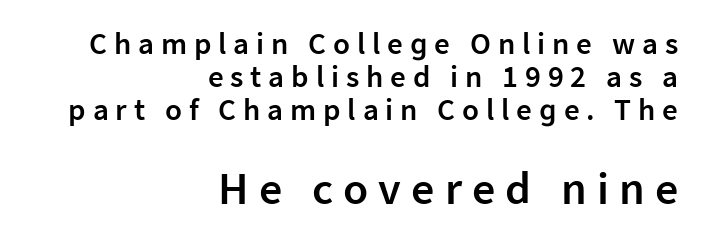
Q: Is the text bold? A: Semi-bold.
Q: Is the text italic (slanted)? A: No, it is upright.
Q: Is the typeface a serif or a sans-serif typeface? A: Sans-serif.
Q: Is the text underlined? A: No.
Q: How is the paragraph aligned? A: Right-aligned.
Q: Is the spacing between letters normal or unusually wide? A: Unusually wide.
Q: Is the spacing between lines tight, normal or loose? A: Tight.
Q: Which block of text is set in a larger size, the first (top) or the second (bottom)? A: The second (bottom) one.
Q: Width (condensed, normal, or wide)? A: Normal.
Q: Stroke contrast? A: Low.
Q: x-height? A: Medium.
Q: Monospaced? A: No.
